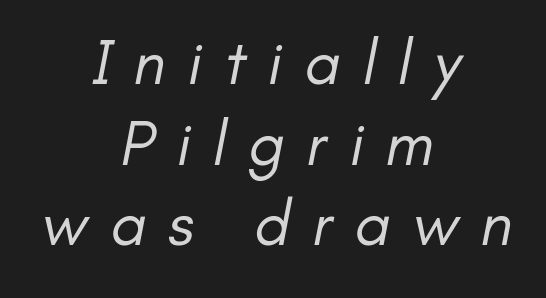
Q: Is the text bold? A: No.
Q: Is the typeface a serif or a sans-serif typeface? A: Sans-serif.
Q: Is the text underlined? A: No.
Q: How is the paragraph aligned? A: Centered.
Q: Is the spacing between letters normal or unusually wide? A: Unusually wide.
Q: Is the spacing between lines tight, normal or loose? A: Normal.
Q: Width (condensed, normal, or wide)? A: Normal.
Q: Stroke contrast? A: Low.
Q: x-height? A: Small.
Q: Monospaced? A: No.
